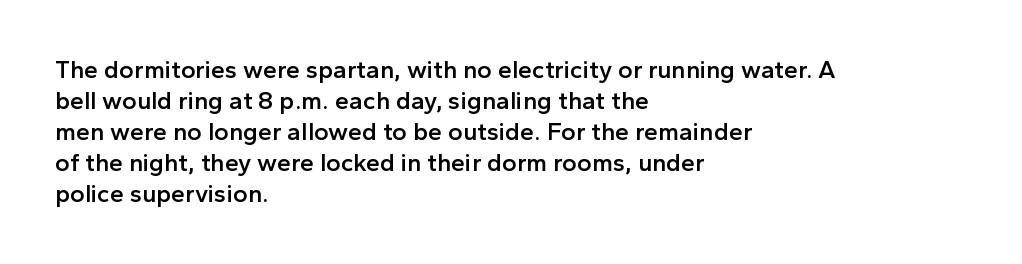
Q: Is the text bold? A: Semi-bold.
Q: Is the text italic (slanted)? A: No, it is upright.
Q: Is the text underlined? A: No.
Q: How is the paragraph aligned? A: Left-aligned.
Q: Is the spacing between letters normal or unusually wide? A: Normal.
